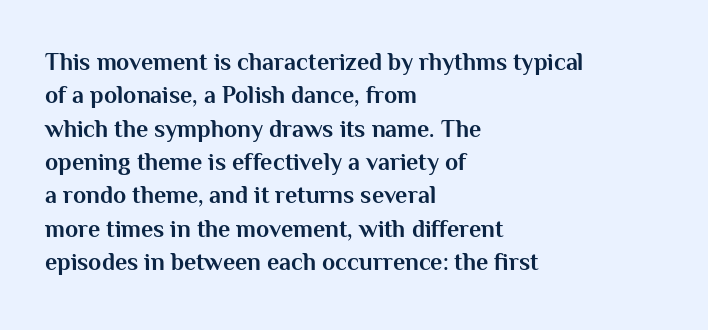
You can tell it's not italic because the verticals are truly vertical. Descender tails drop into unmarked territory. Baseline-to-baseline distance is the conventional proportion of letter height. Nobody touched the tracking dial on this one. Thick stems and heavy bowls — unmistakably bold. One-word summary of the alignment: left.
